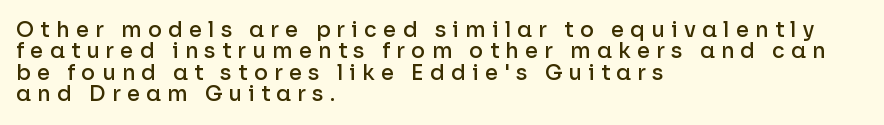
Q: Is the text bold? A: Semi-bold.
Q: Is the text italic (slanted)? A: No, it is upright.
Q: Is the text underlined? A: No.
Q: How is the paragraph aligned? A: Left-aligned.
Q: Is the spacing between letters normal or unusually wide? A: Unusually wide.
Q: Is the spacing between lines tight, normal or loose? A: Tight.
